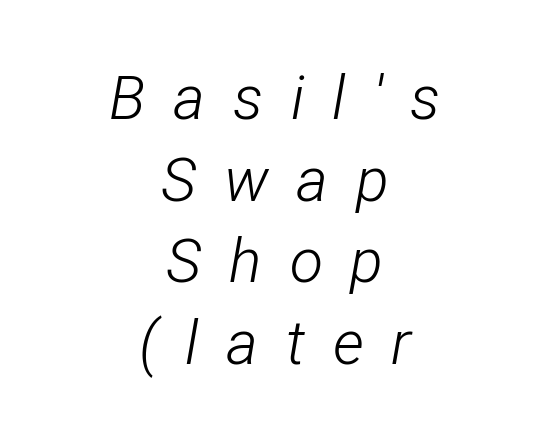
The image shows 61 px light, condensed type, italic (leaning right); set centered, normal line spacing (1.34x), unusually wide letter spacing (+0.45 em), not underlined; low stroke contrast and a medium x-height.
